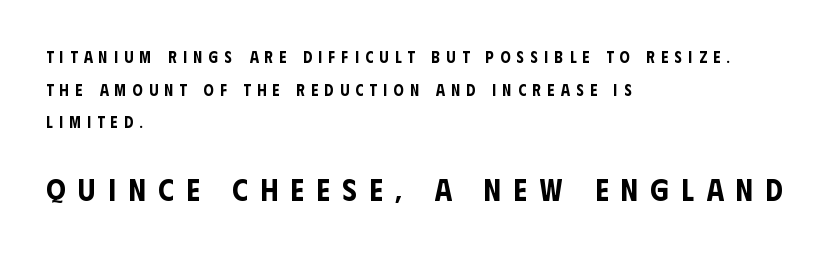
{"serif": "no", "italic": "no", "width": "condensed", "stroke_contrast": "low", "x_height": "large", "monospaced": "no", "underline": "no", "align": "left", "line_spacing": "loose", "line_spacing_ratio": 2.04, "letter_spacing": "wide", "letter_spacing_em": 0.4, "larger_block": "second", "size_ratio": 1.94, "glyph_px": 31}
